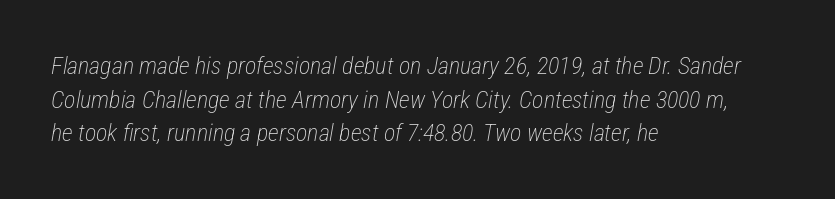
The words here are not underlined. The lettering tilts uniformly, giving the passage an italic look. Each line starts at the same left margin while the right side varies. The letters sit at their default tracking, neither squeezed nor spread. In terms of leading, this rendering sits right in the middle.
